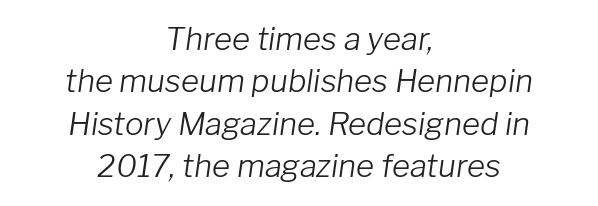
Q: Is the text bold? A: No.
Q: Is the text italic (slanted)? A: Yes, it leans right by about 8 degrees.
Q: Is the text underlined? A: No.
Q: How is the paragraph aligned? A: Centered.
Q: Is the spacing between letters normal or unusually wide? A: Normal.
Q: Is the spacing between lines tight, normal or loose? A: Normal.
Q: Width (condensed, normal, or wide)? A: Normal.
Q: Stroke contrast? A: Low.
Q: x-height? A: Medium.
Q: Monospaced? A: No.
